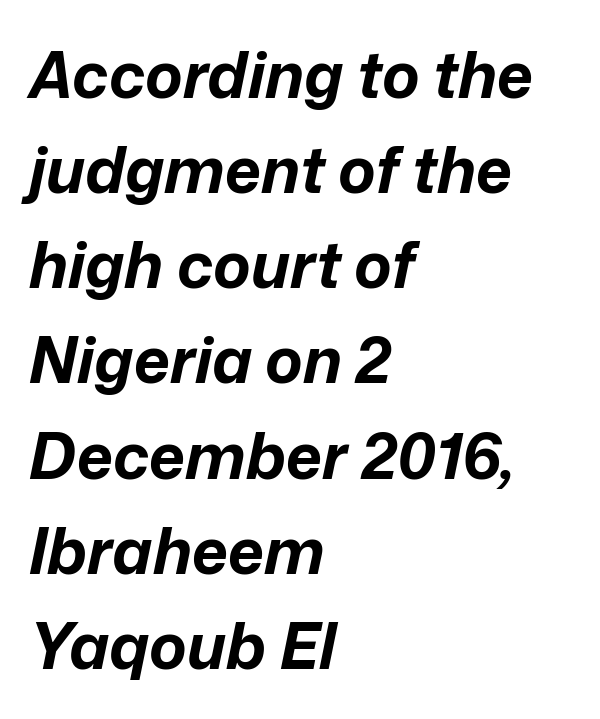
The image shows 63 px bold type, italic (leaning right); set left-aligned, normal line spacing (1.51x), normal letter spacing, not underlined; low stroke contrast and a medium x-height.
